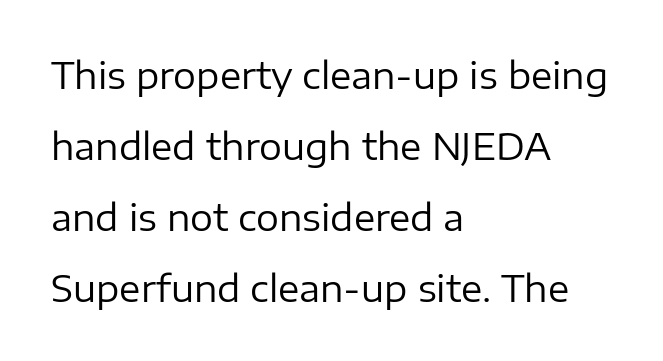
Q: Is the text bold? A: No.
Q: Is the text italic (slanted)? A: No, it is upright.
Q: Is the typeface a serif or a sans-serif typeface? A: Sans-serif.
Q: Is the text underlined? A: No.
Q: How is the paragraph aligned? A: Left-aligned.
Q: Is the spacing between letters normal or unusually wide? A: Normal.
Q: Is the spacing between lines tight, normal or loose? A: Loose.
Q: Width (condensed, normal, or wide)? A: Normal.
Q: Stroke contrast? A: Low.
Q: x-height? A: Medium.
Q: Monospaced? A: No.
